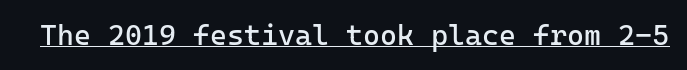
Q: Is the text bold? A: No.
Q: Is the text italic (slanted)? A: No, it is upright.
Q: Is the typeface a serif or a sans-serif typeface? A: Sans-serif.
Q: Is the text underlined? A: Yes.
Q: Is the spacing between letters normal or unusually wide? A: Normal.
Q: Width (condensed, normal, or wide)? A: Normal.
Q: Stroke contrast? A: Low.
Q: x-height? A: Medium.
Q: Monospaced? A: Yes.
